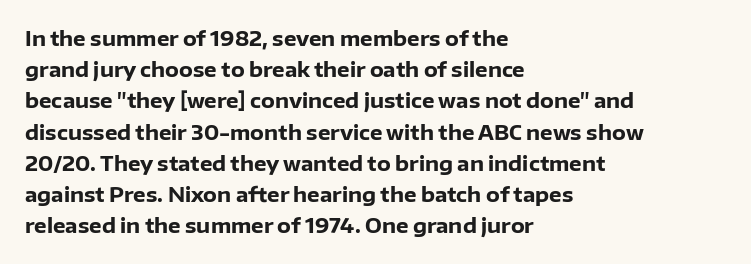
{"italic": "no", "bold": "yes", "underline": "no", "align": "left", "line_spacing": "normal", "line_spacing_ratio": 1.56, "letter_spacing": "normal", "letter_spacing_em": 0.0, "glyph_px": 20}
